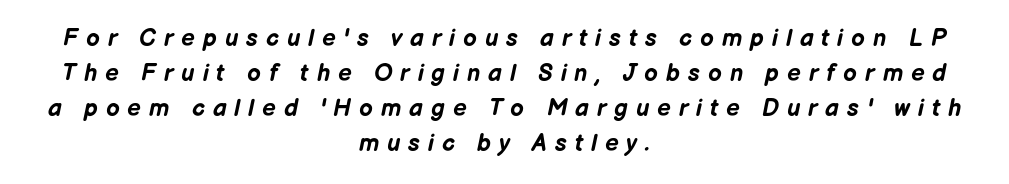
{"italic": "yes", "lean": "right", "slant_degrees": 12, "bold": "yes", "underline": "no", "align": "center", "line_spacing": "normal", "line_spacing_ratio": 1.46, "letter_spacing": "wide", "letter_spacing_em": 0.33, "glyph_px": 24}
